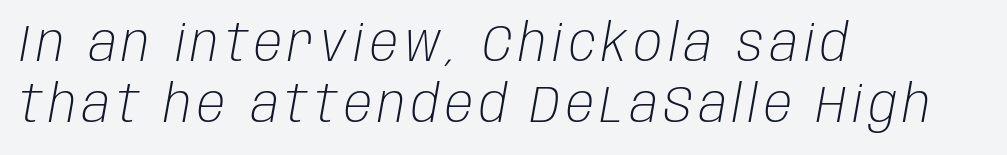
The image shows 52 px light, condensed type, italic (leaning right); set left-aligned, line spacing 1.18x, not underlined; low stroke contrast and a large x-height.
